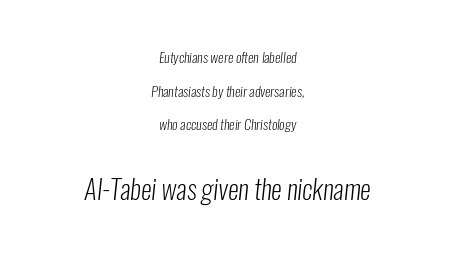
{"bold": "no", "underline": "no", "align": "center", "line_spacing": "loose", "line_spacing_ratio": 2.41, "letter_spacing": "normal", "letter_spacing_em": 0.0, "larger_block": "second", "size_ratio": 1.93, "glyph_px": 27}
